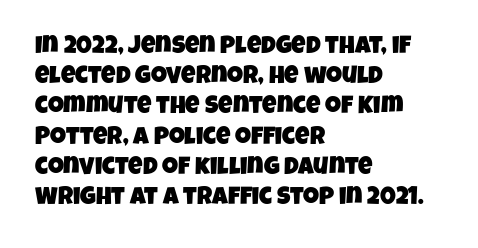
Q: Is the text underlined? A: No.
Q: How is the paragraph aligned? A: Left-aligned.
Q: Is the spacing between letters normal or unusually wide? A: Normal.
